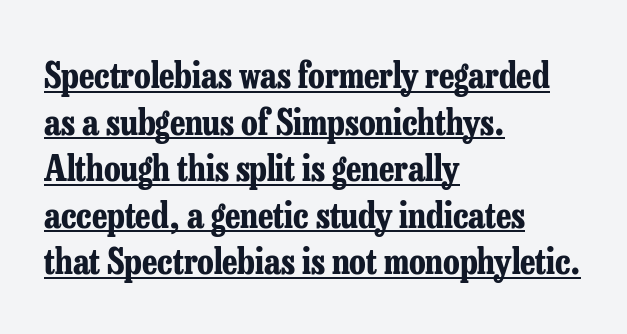
The image shows 35 px bold, condensed serif type, upright; set left-aligned, normal line spacing (1.33x), normal letter spacing, underlined; low stroke contrast and a medium x-height.
